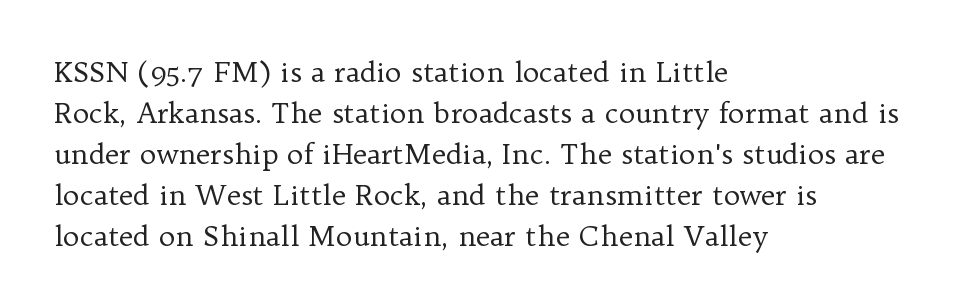
Q: Is the text bold? A: No.
Q: Is the text italic (slanted)? A: No, it is upright.
Q: Is the typeface a serif or a sans-serif typeface? A: Serif.
Q: Is the text underlined? A: No.
Q: How is the paragraph aligned? A: Left-aligned.
Q: Is the spacing between letters normal or unusually wide? A: Normal.
Q: Is the spacing between lines tight, normal or loose? A: Normal.
Q: Width (condensed, normal, or wide)? A: Normal.
Q: Stroke contrast? A: Low.
Q: x-height? A: Medium.
Q: Monospaced? A: No.
